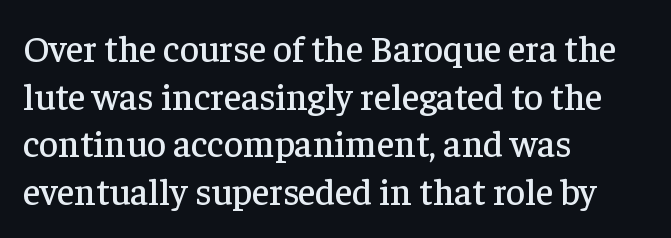
Does the lettering tilt? It doesn't — this is upright. These lines are rendered in a variable-pitch font. Left-aligned paragraph, ragged on the right. Is the letter spacing exaggerated? No — it looks like the ordinary default. Little horizontal feet cap the strokes, marking this as serif type.
